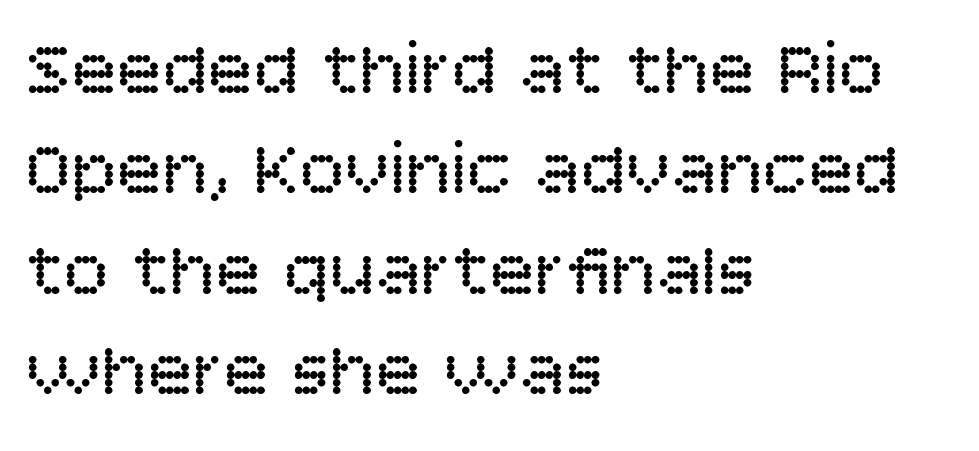
{"serif": "no", "italic": "no", "bold": "no", "weight": "regular", "width": "normal", "stroke_contrast": "low", "x_height": "large", "monospaced": "no", "underline": "no", "align": "left", "line_spacing": "normal", "line_spacing_ratio": 1.32, "letter_spacing": "normal", "letter_spacing_em": 0.0, "glyph_px": 76}
